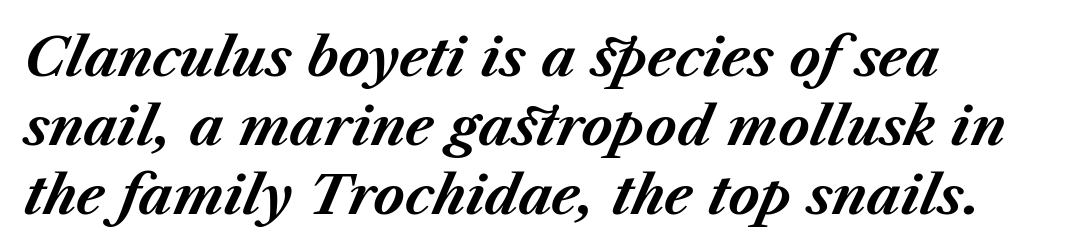
{"italic": "yes", "lean": "right", "slant_degrees": 23, "bold": "yes", "weight": "bold", "width": "normal", "stroke_contrast": "medium", "x_height": "medium", "monospaced": "no", "underline": "no", "align": "left", "line_spacing": "normal", "line_spacing_ratio": 1.3, "letter_spacing": "normal", "letter_spacing_em": 0.0, "glyph_px": 53}
